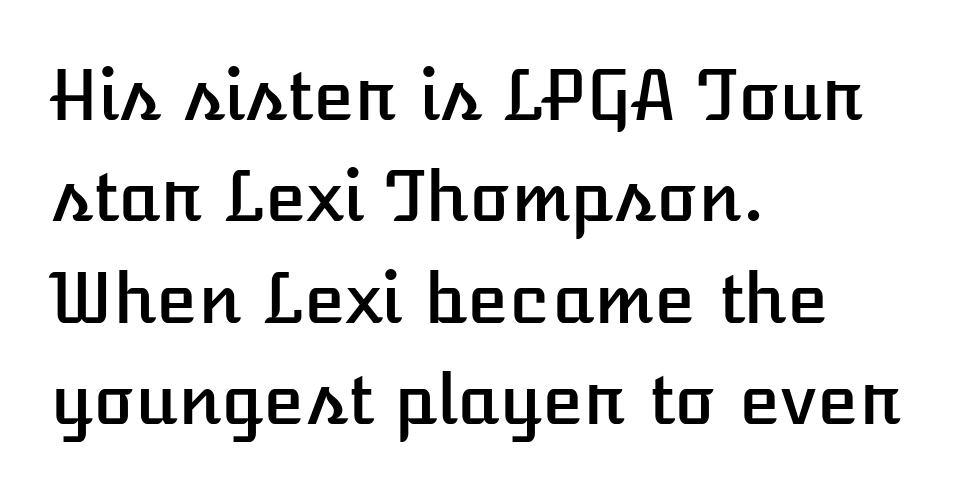
Q: Is the text italic (slanted)? A: No, it is upright.
Q: Is the text underlined? A: No.
Q: How is the paragraph aligned? A: Left-aligned.
Q: Is the spacing between letters normal or unusually wide? A: Normal.
Q: Is the spacing between lines tight, normal or loose? A: Normal.
Q: Width (condensed, normal, or wide)? A: Normal.
Q: Stroke contrast? A: Low.
Q: x-height? A: Medium.
Q: Monospaced? A: No.
